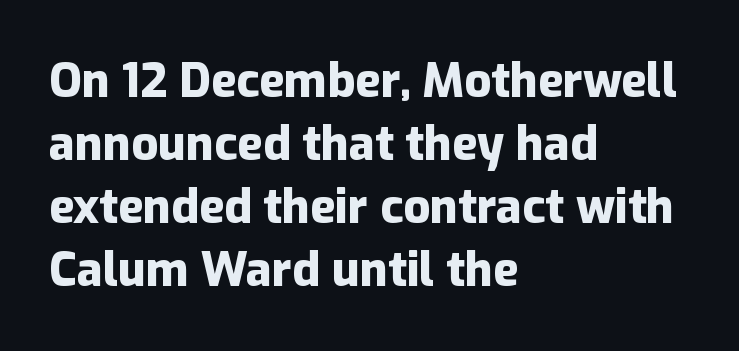
The image shows 47 px heavy sans-serif type, upright; set left-aligned, normal line spacing (1.34x), normal letter spacing, not underlined; low stroke contrast and a medium x-height.
